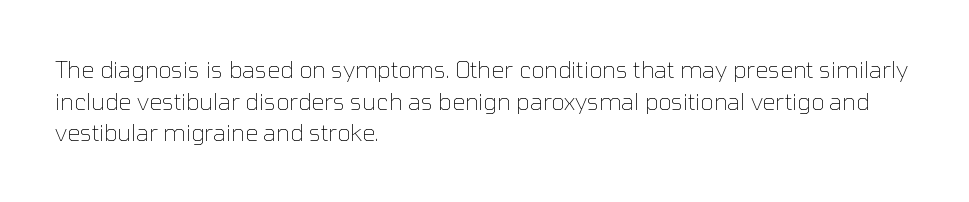
{"italic": "no", "bold": "no", "underline": "no", "align": "left", "line_spacing": "normal", "line_spacing_ratio": 1.38, "letter_spacing": "normal", "letter_spacing_em": 0.0, "glyph_px": 23}
